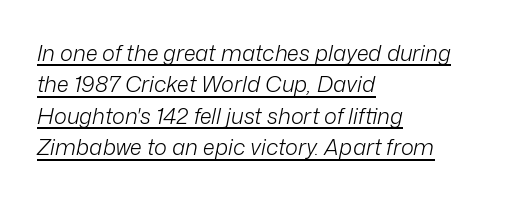
Quick note: interline space is typical. Yep, that's italic — everything's leaning. Vertical stems look standard width or narrower in stroke. Spacing between characters is what you'd get straight out of the box. Line beginnings align vertically; line endings do not.
